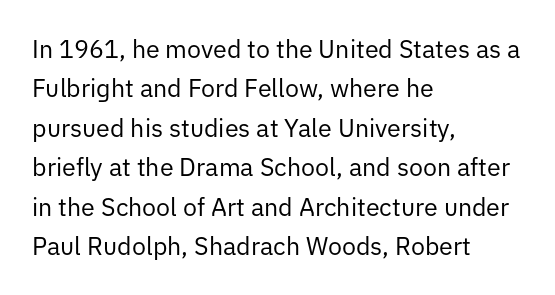
The image shows 25 px text type, upright; set left-aligned, normal line spacing (1.58x), normal letter spacing, not underlined.
